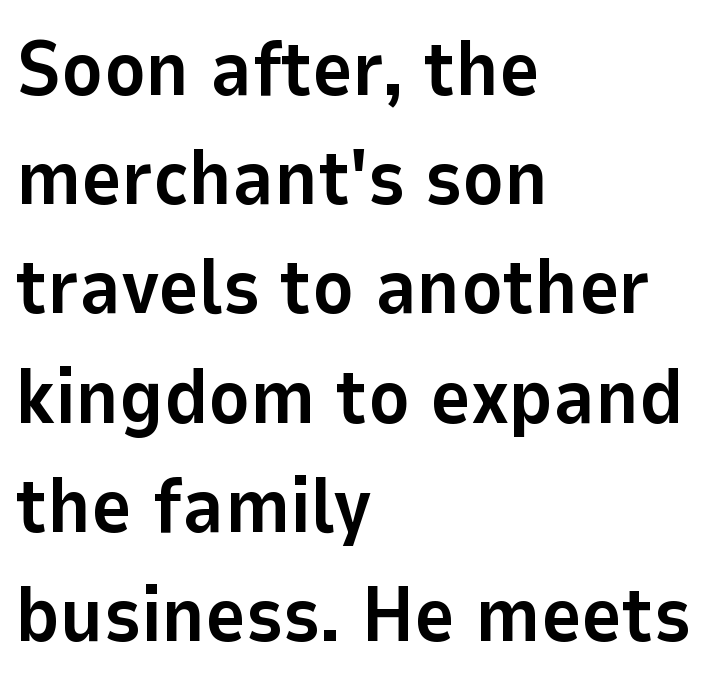
Q: Is the text bold? A: Yes.
Q: Is the text italic (slanted)? A: No, it is upright.
Q: Is the typeface a serif or a sans-serif typeface? A: Sans-serif.
Q: Is the text underlined? A: No.
Q: How is the paragraph aligned? A: Left-aligned.
Q: Is the spacing between letters normal or unusually wide? A: Normal.
Q: Is the spacing between lines tight, normal or loose? A: Normal.
Q: Width (condensed, normal, or wide)? A: Normal.
Q: Stroke contrast? A: Low.
Q: x-height? A: Medium.
Q: Monospaced? A: No.
